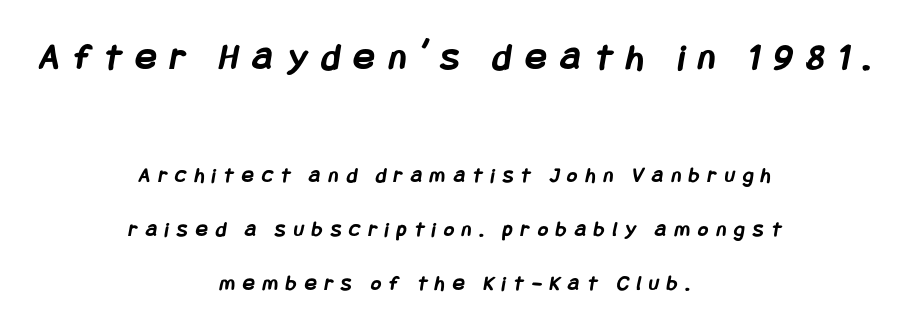
Q: Is the text bold? A: Yes.
Q: Is the typeface a serif or a sans-serif typeface? A: Sans-serif.
Q: Is the text underlined? A: No.
Q: How is the paragraph aligned? A: Centered.
Q: Is the spacing between letters normal or unusually wide? A: Unusually wide.
Q: Is the spacing between lines tight, normal or loose? A: Loose.
Q: Which block of text is set in a larger size, the first (top) or the second (bottom)? A: The first (top) one.
Q: Width (condensed, normal, or wide)? A: Condensed.
Q: Stroke contrast? A: Low.
Q: x-height? A: Large.
